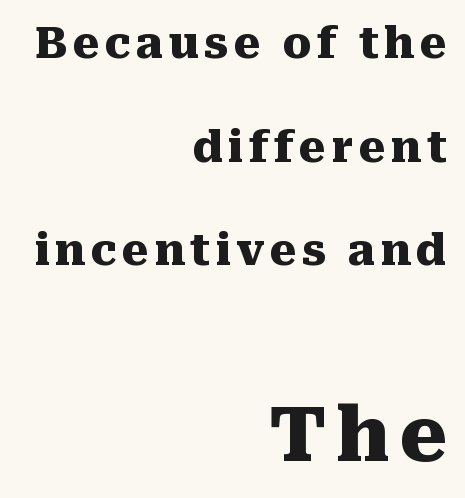
Q: Is the text bold? A: Yes.
Q: Is the text italic (slanted)? A: No, it is upright.
Q: Is the typeface a serif or a sans-serif typeface? A: Serif.
Q: Is the text underlined? A: No.
Q: How is the paragraph aligned? A: Right-aligned.
Q: Is the spacing between lines tight, normal or loose? A: Loose.
Q: Which block of text is set in a larger size, the first (top) or the second (bottom)? A: The second (bottom) one.
Q: Width (condensed, normal, or wide)? A: Normal.
Q: Stroke contrast? A: Medium.
Q: x-height? A: Medium.
Q: Monospaced? A: No.
